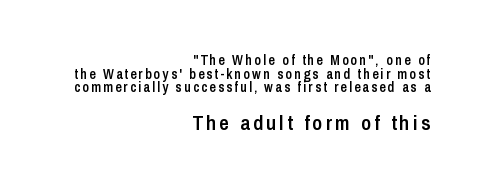
{"italic": "no", "bold": "semi", "underline": "no", "align": "right", "line_spacing": "tight", "line_spacing_ratio": 0.97, "larger_block": "second", "size_ratio": 1.5, "glyph_px": 21}
